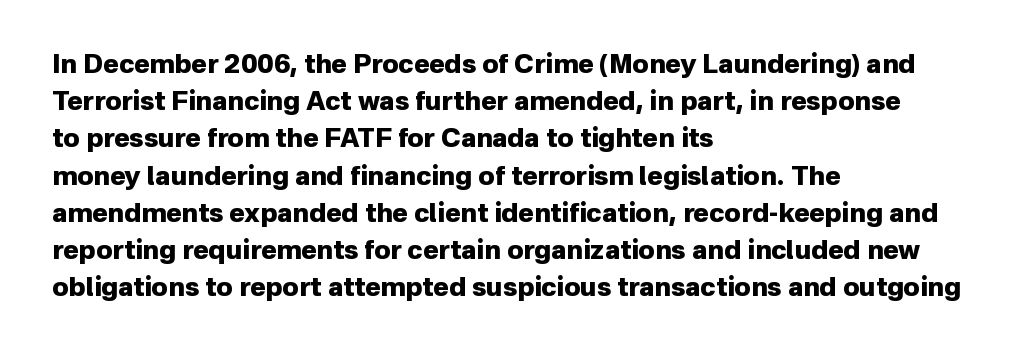
The image shows 26 px bold type, upright; set left-aligned, normal line spacing (1.43x), normal letter spacing, not underlined.
